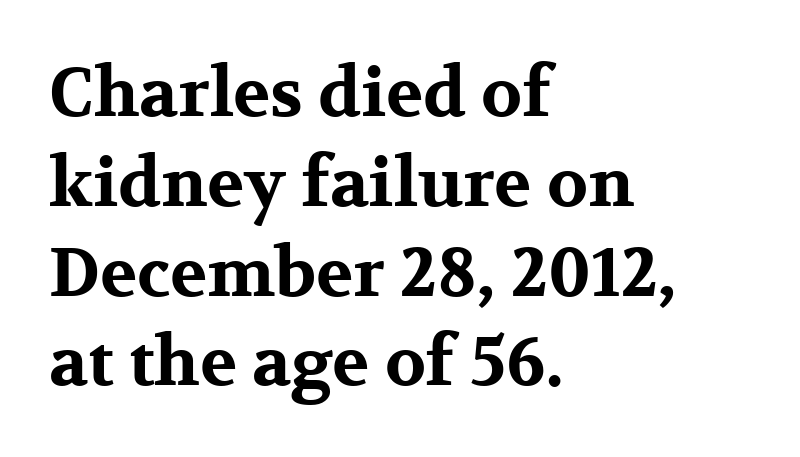
Do the characters align in a grid? No, the font is proportional. Regarding leading, the lines here are spaced in the standard way. The paragraph has a hard left edge and a soft right edge. Unlike italic type, these characters show no tilt at all. The type family on display is of the serif kind.
